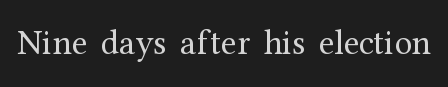
Q: Is the text bold? A: No.
Q: Is the text italic (slanted)? A: No, it is upright.
Q: Is the typeface a serif or a sans-serif typeface? A: Serif.
Q: Is the text underlined? A: No.
Q: Is the spacing between letters normal or unusually wide? A: Normal.
Q: Width (condensed, normal, or wide)? A: Normal.
Q: Stroke contrast? A: Medium.
Q: x-height? A: Medium.
Q: Monospaced? A: No.
